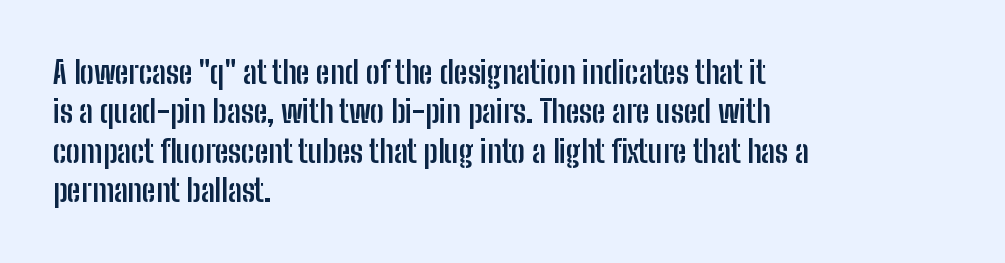
Q: Is the text bold? A: Yes.
Q: Is the text italic (slanted)? A: No, it is upright.
Q: Is the typeface a serif or a sans-serif typeface? A: Sans-serif.
Q: Is the text underlined? A: No.
Q: How is the paragraph aligned? A: Left-aligned.
Q: Is the spacing between letters normal or unusually wide? A: Normal.
Q: Is the spacing between lines tight, normal or loose? A: Normal.
Q: Width (condensed, normal, or wide)? A: Condensed.
Q: Stroke contrast? A: Low.
Q: x-height? A: Medium.
Q: Monospaced? A: No.
